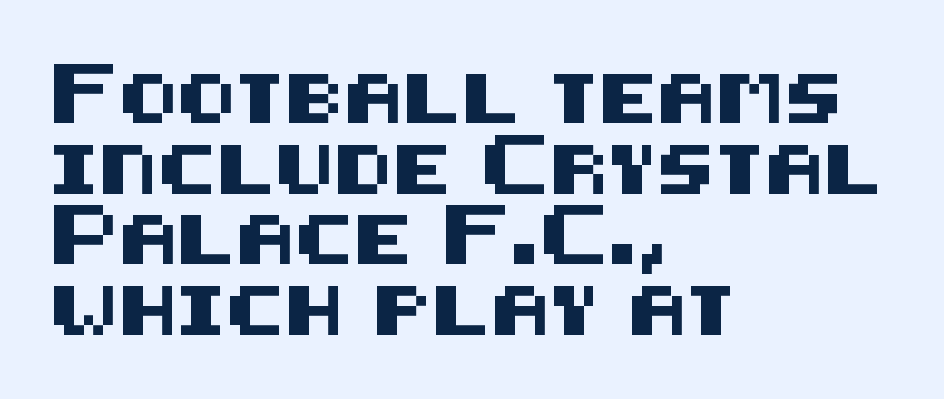
The image shows 49 px sans-serif type, upright; set left-aligned, normal line spacing (1.44x), normal letter spacing, not underlined; medium stroke contrast and a large x-height.
